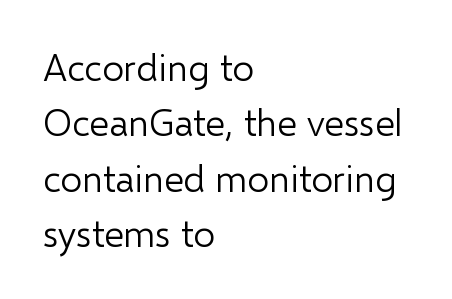
Q: Is the text bold? A: No.
Q: Is the text italic (slanted)? A: No, it is upright.
Q: Is the typeface a serif or a sans-serif typeface? A: Sans-serif.
Q: Is the text underlined? A: No.
Q: How is the paragraph aligned? A: Left-aligned.
Q: Is the spacing between letters normal or unusually wide? A: Normal.
Q: Is the spacing between lines tight, normal or loose? A: Normal.
Q: Width (condensed, normal, or wide)? A: Normal.
Q: Stroke contrast? A: Low.
Q: x-height? A: Medium.
Q: Monospaced? A: No.
